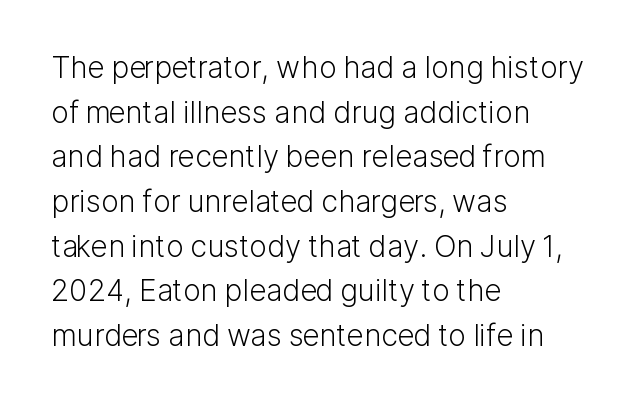
Q: Is the text bold? A: No.
Q: Is the text italic (slanted)? A: No, it is upright.
Q: Is the typeface a serif or a sans-serif typeface? A: Sans-serif.
Q: Is the text underlined? A: No.
Q: How is the paragraph aligned? A: Left-aligned.
Q: Is the spacing between letters normal or unusually wide? A: Normal.
Q: Is the spacing between lines tight, normal or loose? A: Normal.
Q: Width (condensed, normal, or wide)? A: Normal.
Q: Stroke contrast? A: Low.
Q: x-height? A: Medium.
Q: Monospaced? A: No.
